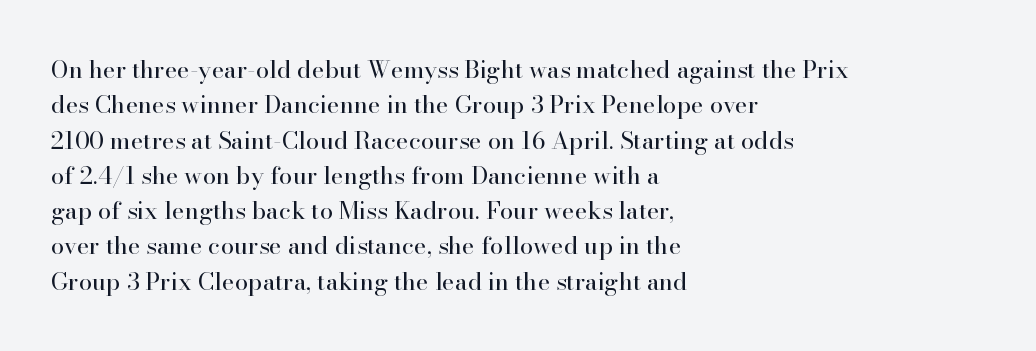
The image shows 24 px text type, upright; set left-aligned, normal line spacing (1.47x), normal letter spacing, not underlined.
